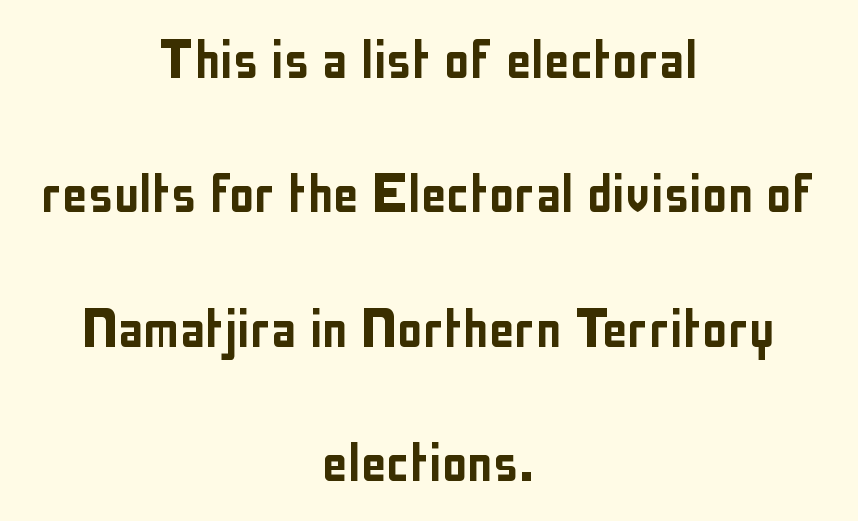
Q: Is the text italic (slanted)? A: No, it is upright.
Q: Is the typeface a serif or a sans-serif typeface? A: Sans-serif.
Q: Is the text underlined? A: No.
Q: How is the paragraph aligned? A: Centered.
Q: Is the spacing between letters normal or unusually wide? A: Normal.
Q: Is the spacing between lines tight, normal or loose? A: Loose.
Q: Width (condensed, normal, or wide)? A: Condensed.
Q: Stroke contrast? A: Low.
Q: x-height? A: Medium.
Q: Monospaced? A: No.
